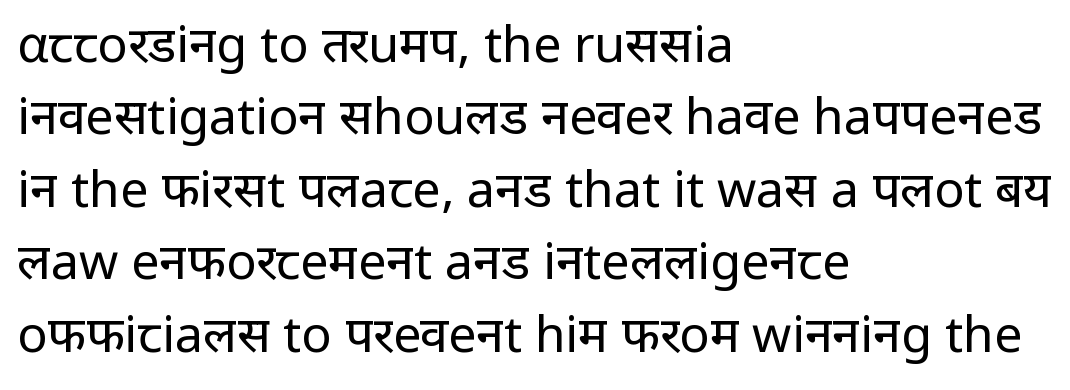
Q: Is the text bold? A: No.
Q: Is the text italic (slanted)? A: No, it is upright.
Q: Is the typeface a serif or a sans-serif typeface? A: Sans-serif.
Q: Is the text underlined? A: No.
Q: How is the paragraph aligned? A: Left-aligned.
Q: Is the spacing between letters normal or unusually wide? A: Normal.
Q: Is the spacing between lines tight, normal or loose? A: Normal.
Q: Width (condensed, normal, or wide)? A: Normal.
Q: Stroke contrast? A: Low.
Q: x-height? A: Medium.
Q: Monospaced? A: No.
